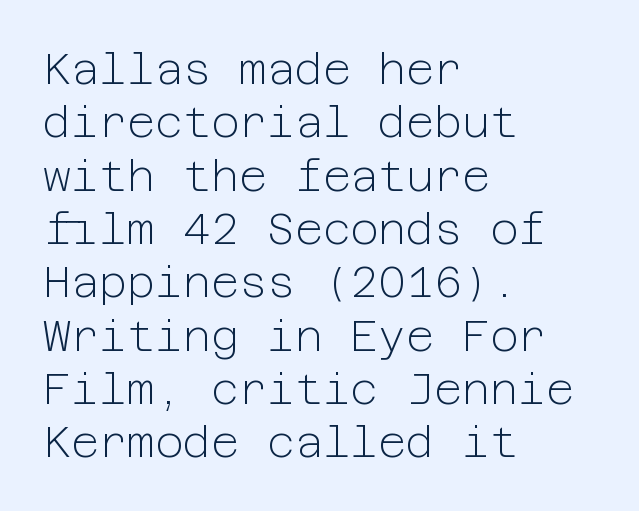
{"serif": "no", "italic": "no", "bold": "no", "weight": "light", "width": "normal", "stroke_contrast": "low", "x_height": "medium", "underline": "no", "align": "left", "line_spacing_ratio": 1.24, "letter_spacing": "normal", "letter_spacing_em": 0.0, "glyph_px": 43}
